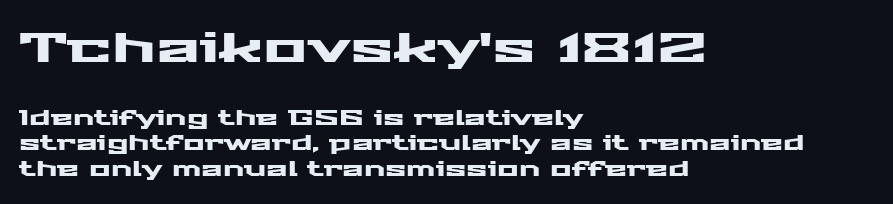
The image shows 41 px wide sans-serif type, upright; set left-aligned, normal line spacing (1.27x), normal letter spacing, not underlined; the first (top) block is 2.05x larger; medium stroke contrast and a medium x-height.
